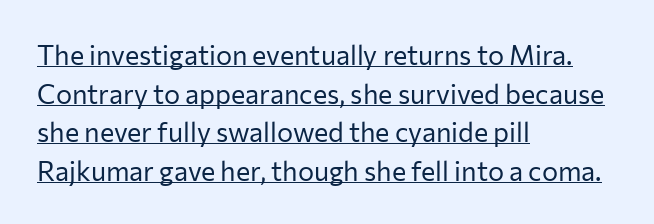
{"italic": "no", "bold": "no", "underline": "yes", "align": "left", "line_spacing": "normal", "line_spacing_ratio": 1.43, "letter_spacing": "normal", "letter_spacing_em": 0.0, "glyph_px": 27}
